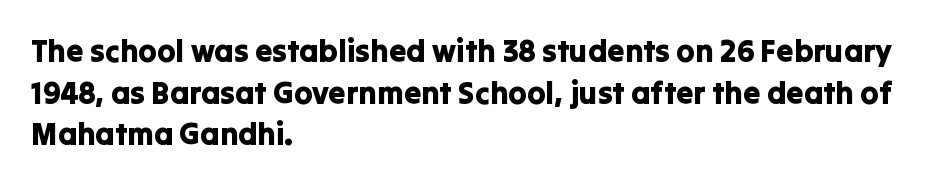
Q: Is the text italic (slanted)? A: No, it is upright.
Q: Is the typeface a serif or a sans-serif typeface? A: Sans-serif.
Q: Is the text underlined? A: No.
Q: How is the paragraph aligned? A: Left-aligned.
Q: Is the spacing between letters normal or unusually wide? A: Normal.
Q: Is the spacing between lines tight, normal or loose? A: Normal.
Q: Width (condensed, normal, or wide)? A: Normal.
Q: Stroke contrast? A: Low.
Q: x-height? A: Medium.
Q: Monospaced? A: No.
